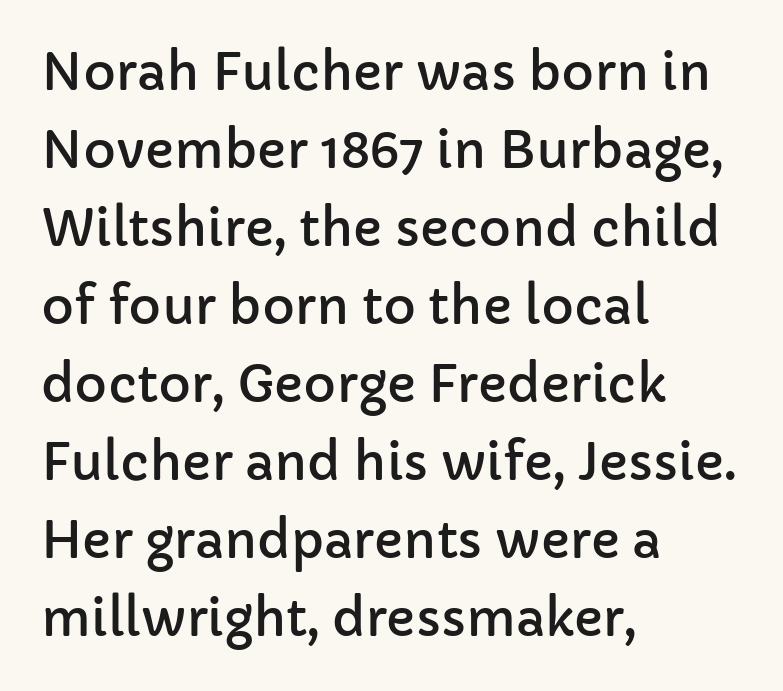
Q: Is the text italic (slanted)? A: No, it is upright.
Q: Is the typeface a serif or a sans-serif typeface? A: Sans-serif.
Q: Is the text underlined? A: No.
Q: How is the paragraph aligned? A: Left-aligned.
Q: Is the spacing between letters normal or unusually wide? A: Normal.
Q: Is the spacing between lines tight, normal or loose? A: Normal.
Q: Width (condensed, normal, or wide)? A: Normal.
Q: Stroke contrast? A: Low.
Q: x-height? A: Medium.
Q: Monospaced? A: No.
